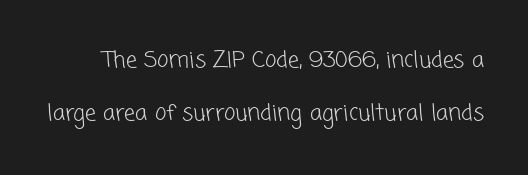
Beneath every word, the page is bare. Rows of type keep a wide berth in the vertical direction. How are the letters spaced? Ordinarily, with no added tracking. These glyphs show unthickened strokes, regular width or finer.
